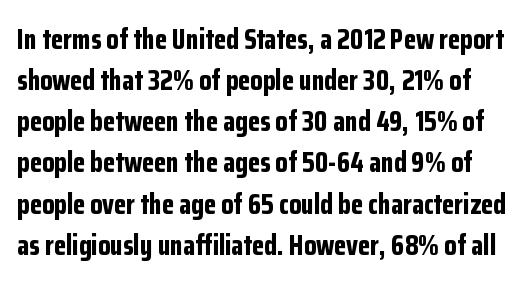
Normally led — the rows are evenly, conventionally spaced. In terms of letterform style, serifs are entirely absent. Spacing between characters is what you'd get straight out of the box. Plain, unruled lines of type.
